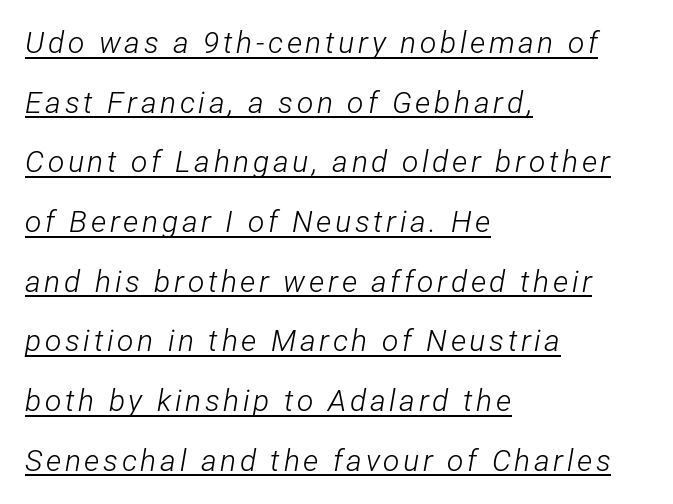
Q: Is the text bold? A: No.
Q: Is the text italic (slanted)? A: Yes, it leans right by about 12 degrees.
Q: Is the text underlined? A: Yes.
Q: How is the paragraph aligned? A: Left-aligned.
Q: Is the spacing between lines tight, normal or loose? A: Loose.
Q: Width (condensed, normal, or wide)? A: Condensed.
Q: Stroke contrast? A: Low.
Q: x-height? A: Medium.
Q: Monospaced? A: No.
